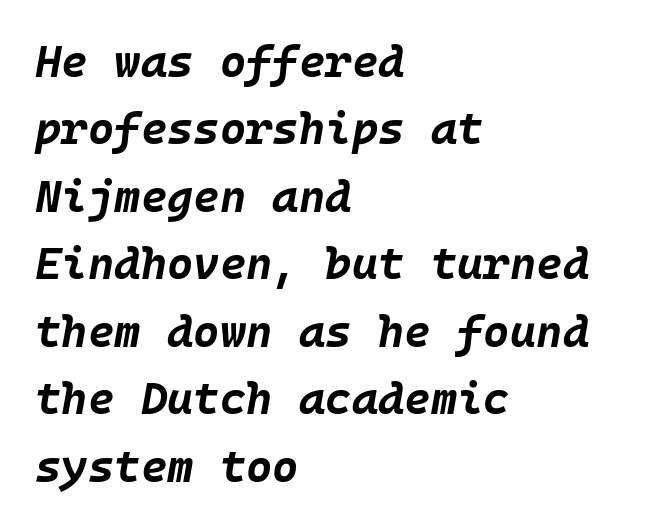
These lines carry a lot of weight — the face is fully bold. The string is rendered with underlining switched off. Leading: standard. A classic flush-left, rag-right setting is used for this passage. This sample uses plain, unmodified letter spacing.
